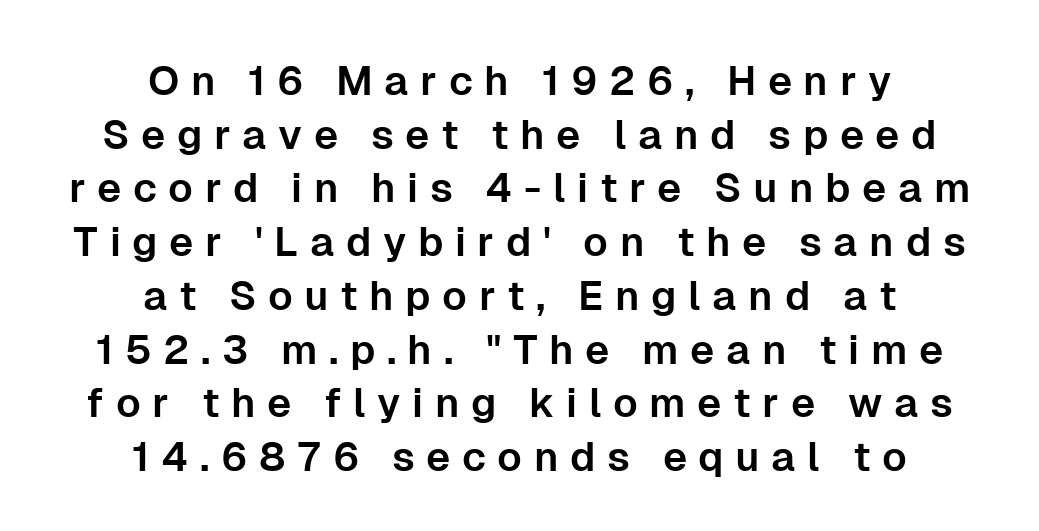
The image shows 41 px sans-serif type, upright; set centered, normal line spacing (1.31x), unusually wide letter spacing (+0.28 em), not underlined; low stroke contrast and a medium x-height.
